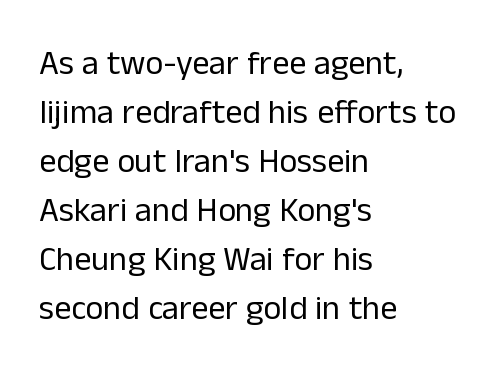
{"serif": "no", "italic": "no", "bold": "no", "weight": "regular", "width": "normal", "stroke_contrast": "low", "x_height": "medium", "monospaced": "no", "underline": "no", "align": "left", "line_spacing": "normal", "line_spacing_ratio": 1.44, "letter_spacing": "normal", "letter_spacing_em": 0.0, "glyph_px": 34}
